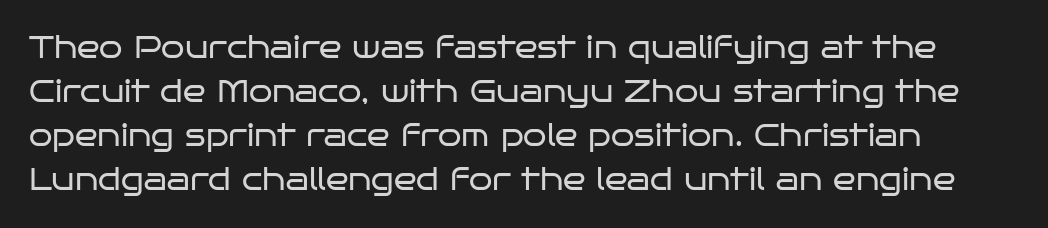
Varying glyph widths throughout — classic text-font behaviour. The characters display no serif detailing; their extremities are plain. It's the straight-up-and-down kind of type. What stands out about the letter spacing? Nothing — it is the standard amount. No heavy texture on the line: the type isn't bold. One glance says typical: line gaps are just what's usual.
